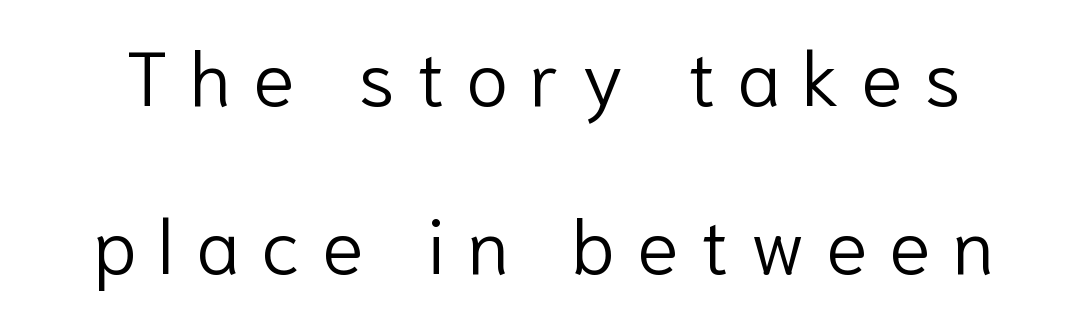
The letters stand straight up with perfectly vertical stems. Line spacing here is loose. The tracking jumps out immediately: characters are airy and widely separated. Each letter keeps its own natural width here, so spacing adapts to shape. What kind of face is this? One without serifs — a sans. The gap between lines stays unmarked.
